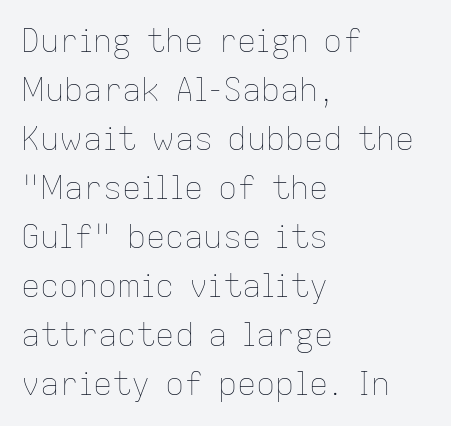
{"italic": "no", "bold": "no", "weight": "thin", "width": "normal", "stroke_contrast": "low", "x_height": "medium", "monospaced": "no", "underline": "no", "align": "left", "line_spacing": "normal", "line_spacing_ratio": 1.53, "letter_spacing": "normal", "letter_spacing_em": 0.0, "glyph_px": 32}
